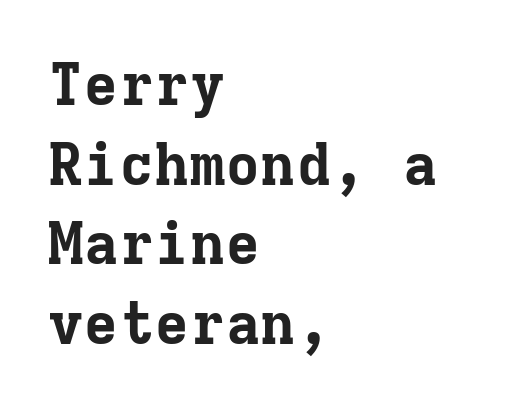
The image shows 59 px bold serif type, upright, monospaced; set left-aligned, normal line spacing (1.35x), normal letter spacing, not underlined; low stroke contrast and a medium x-height.
